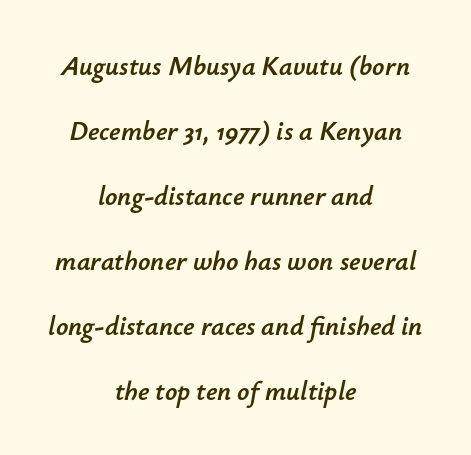
There's an unmistakable incline to the writing here. Nobody touched the tracking dial on this one. Layout note: lines centered. Honestly, there is no underline to notice here at all.
